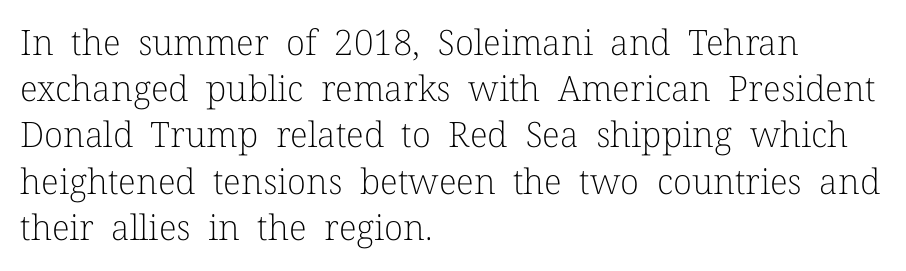
The image shows 35 px light serif type, upright; set left-aligned, normal line spacing (1.32x), normal letter spacing, not underlined; low stroke contrast and a medium x-height.
